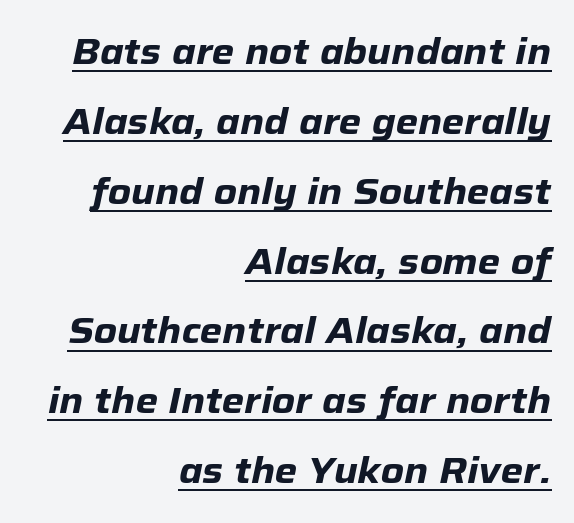
The image shows 36 px heavy type, italic (leaning right); set right-aligned, loose line spacing (1.94x), normal letter spacing, underlined; low stroke contrast and a medium x-height.
